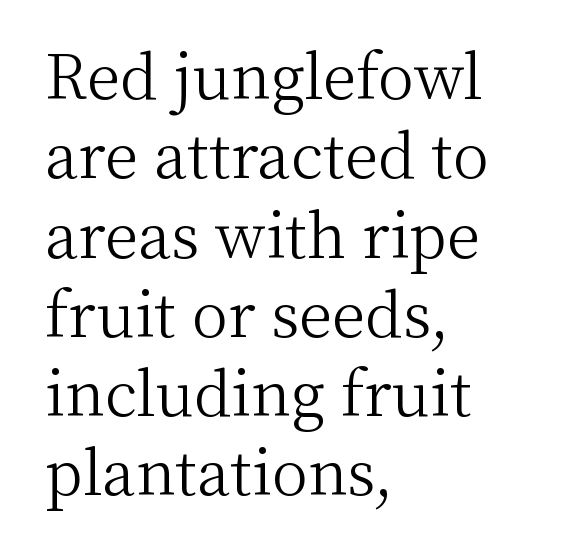
The image shows 61 px light serif type, upright; set left-aligned, normal line spacing (1.3x), normal letter spacing, not underlined; medium stroke contrast and a medium x-height.
